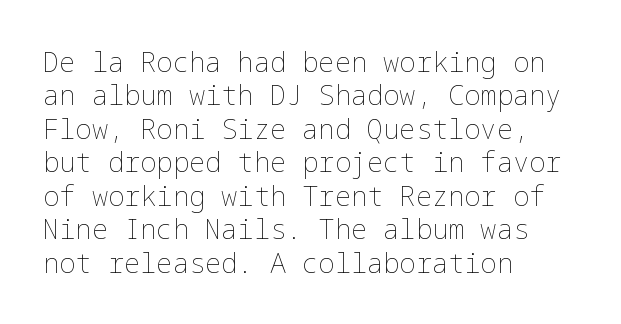
No letter is thick-stroked: the sample isn't bold. This rendering leaves character spacing at its baseline value. A bare baseline throughout the passage. Line beginnings align vertically; line endings do not. This sample uses an upright cut, with every glyph sitting square on the baseline.
